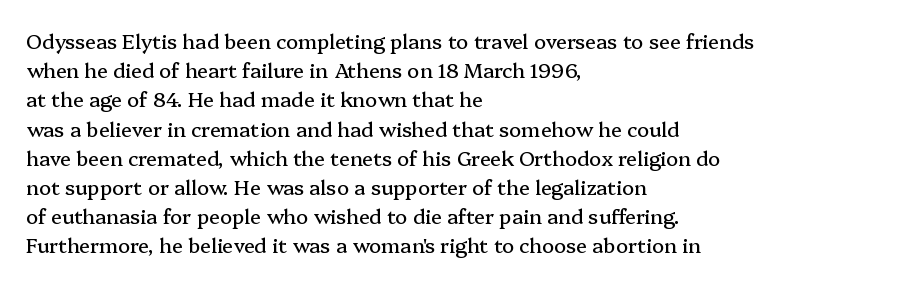
Q: Is the text italic (slanted)? A: No, it is upright.
Q: Is the text underlined? A: No.
Q: How is the paragraph aligned? A: Left-aligned.
Q: Is the spacing between letters normal or unusually wide? A: Normal.
Q: Is the spacing between lines tight, normal or loose? A: Normal.
